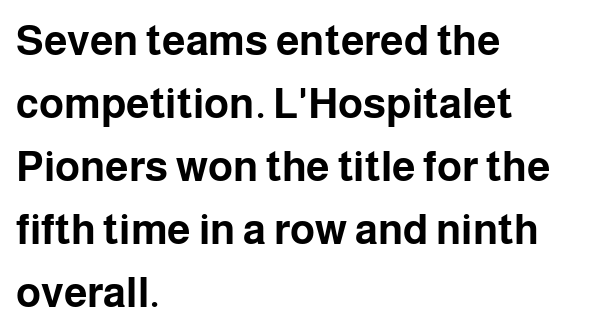
{"serif": "no", "italic": "no", "bold": "yes", "weight": "bold", "width": "normal", "stroke_contrast": "low", "x_height": "medium", "monospaced": "no", "underline": "no", "align": "left", "line_spacing": "normal", "line_spacing_ratio": 1.5, "letter_spacing": "normal", "letter_spacing_em": 0.0, "glyph_px": 42}
